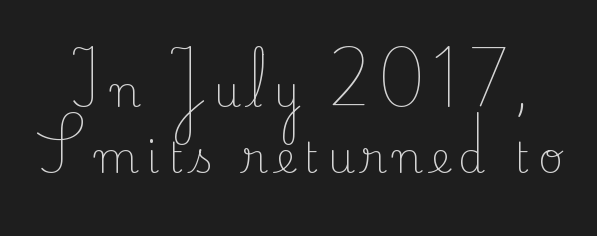
The image shows 43 px light serif type, upright; set normal line spacing (1.54x), not underlined; low stroke contrast and a small x-height.
